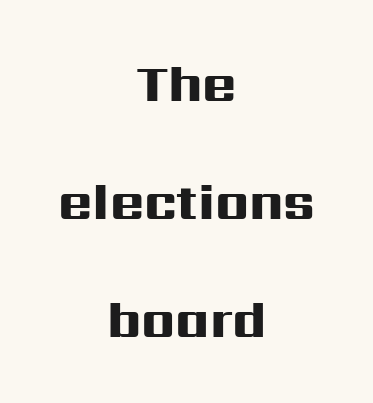
Q: Is the text bold? A: Yes.
Q: Is the text italic (slanted)? A: No, it is upright.
Q: Is the typeface a serif or a sans-serif typeface? A: Sans-serif.
Q: Is the text underlined? A: No.
Q: How is the paragraph aligned? A: Centered.
Q: Is the spacing between letters normal or unusually wide? A: Normal.
Q: Is the spacing between lines tight, normal or loose? A: Loose.
Q: Width (condensed, normal, or wide)? A: Wide.
Q: Stroke contrast? A: High.
Q: x-height? A: Medium.
Q: Monospaced? A: No.
